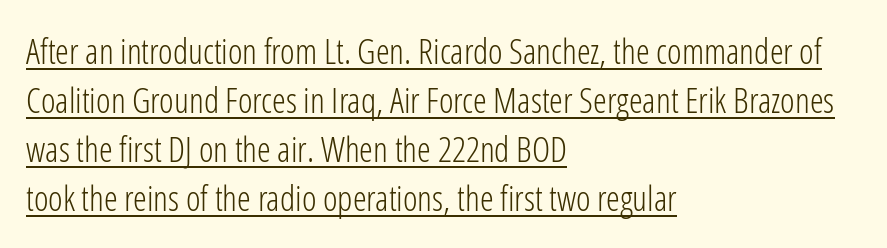
Q: Is the text bold? A: No.
Q: Is the text italic (slanted)? A: No, it is upright.
Q: Is the typeface a serif or a sans-serif typeface? A: Sans-serif.
Q: Is the text underlined? A: Yes.
Q: How is the paragraph aligned? A: Left-aligned.
Q: Is the spacing between letters normal or unusually wide? A: Normal.
Q: Is the spacing between lines tight, normal or loose? A: Normal.
Q: Width (condensed, normal, or wide)? A: Condensed.
Q: Stroke contrast? A: Low.
Q: x-height? A: Medium.
Q: Monospaced? A: No.
